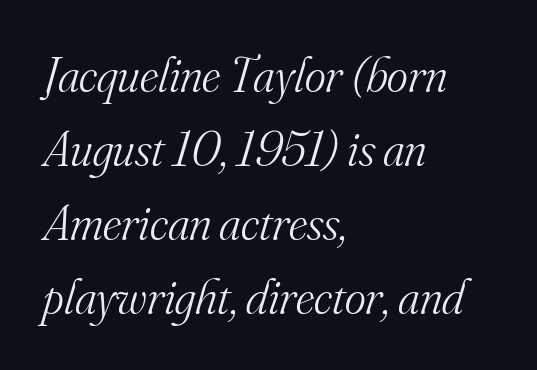
Q: Is the text bold? A: No.
Q: Is the text italic (slanted)? A: Yes, it leans right by about 16 degrees.
Q: Is the typeface a serif or a sans-serif typeface? A: Serif.
Q: Is the text underlined? A: No.
Q: How is the paragraph aligned? A: Left-aligned.
Q: Is the spacing between letters normal or unusually wide? A: Normal.
Q: Is the spacing between lines tight, normal or loose? A: Normal.
Q: Width (condensed, normal, or wide)? A: Normal.
Q: Stroke contrast? A: Medium.
Q: x-height? A: Small.
Q: Monospaced? A: No.
